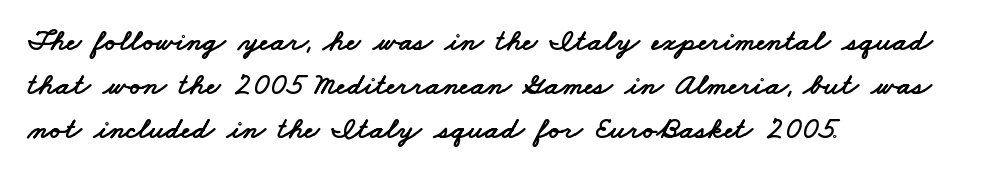
Nothing sits at the stroke ends, so this counts as sans-serif. The lines in this sample share a left origin and differ only in where they stop. The string is rendered with underlining switched off. The face used here is rendered with its standard letterfit. The rendering uses natural spacing where letterforms have individual widths.
